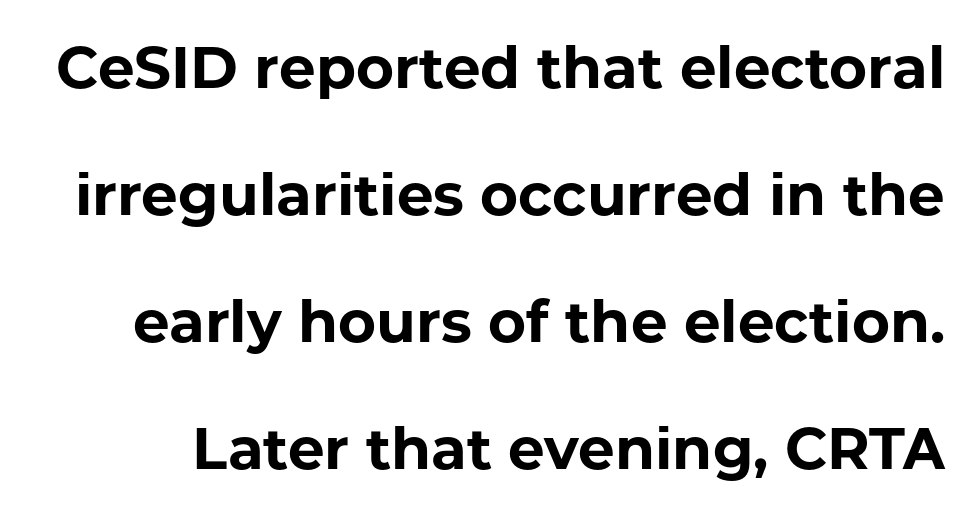
{"serif": "no", "italic": "no", "bold": "yes", "weight": "bold", "width": "normal", "stroke_contrast": "low", "x_height": "medium", "monospaced": "no", "underline": "no", "line_spacing": "loose", "line_spacing_ratio": 2.19, "letter_spacing": "normal", "letter_spacing_em": 0.0, "glyph_px": 58}
